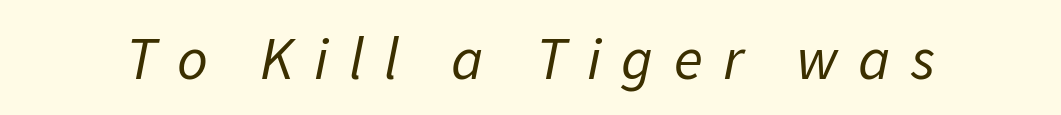
Q: Is the text bold? A: No.
Q: Is the text italic (slanted)? A: Yes, it leans right by about 11 degrees.
Q: Is the text underlined? A: No.
Q: Is the spacing between letters normal or unusually wide? A: Unusually wide.
Q: Width (condensed, normal, or wide)? A: Normal.
Q: Stroke contrast? A: Low.
Q: x-height? A: Medium.
Q: Monospaced? A: No.
